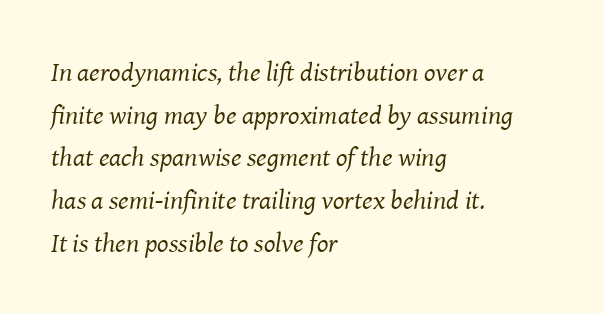
The image shows 27 px text type, italic (leaning right); set left-aligned, normal line spacing (1.58x), normal letter spacing, not underlined.
